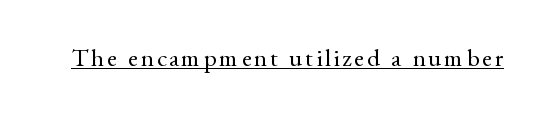
{"italic": "no", "bold": "no", "underline": "yes", "glyph_px": 25}
